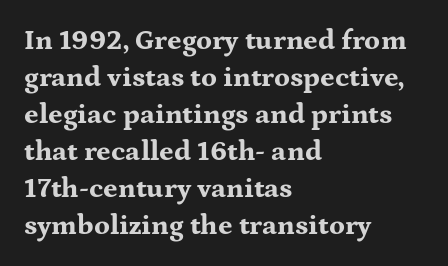
Q: Is the text bold? A: Yes.
Q: Is the text italic (slanted)? A: No, it is upright.
Q: Is the typeface a serif or a sans-serif typeface? A: Serif.
Q: Is the text underlined? A: No.
Q: How is the paragraph aligned? A: Left-aligned.
Q: Is the spacing between letters normal or unusually wide? A: Normal.
Q: Is the spacing between lines tight, normal or loose? A: Normal.
Q: Width (condensed, normal, or wide)? A: Wide.
Q: Stroke contrast? A: Medium.
Q: x-height? A: Medium.
Q: Monospaced? A: No.
